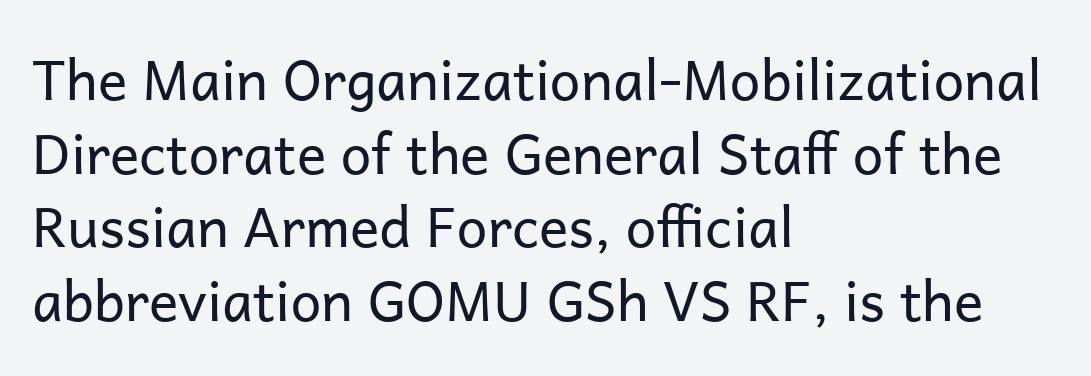
The image shows 55 px regular-weight sans-serif type, upright; set left-aligned, normal line spacing (1.34x), normal letter spacing, not underlined; low stroke contrast and a medium x-height.
